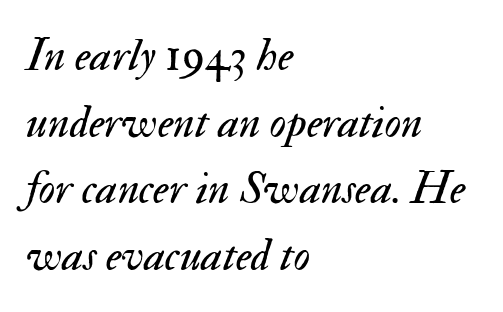
Q: Is the text bold? A: No.
Q: Is the text italic (slanted)? A: Yes, it leans right by about 17 degrees.
Q: Is the text underlined? A: No.
Q: How is the paragraph aligned? A: Left-aligned.
Q: Is the spacing between letters normal or unusually wide? A: Normal.
Q: Is the spacing between lines tight, normal or loose? A: Normal.
Q: Width (condensed, normal, or wide)? A: Normal.
Q: Stroke contrast? A: Medium.
Q: x-height? A: Small.
Q: Monospaced? A: No.
